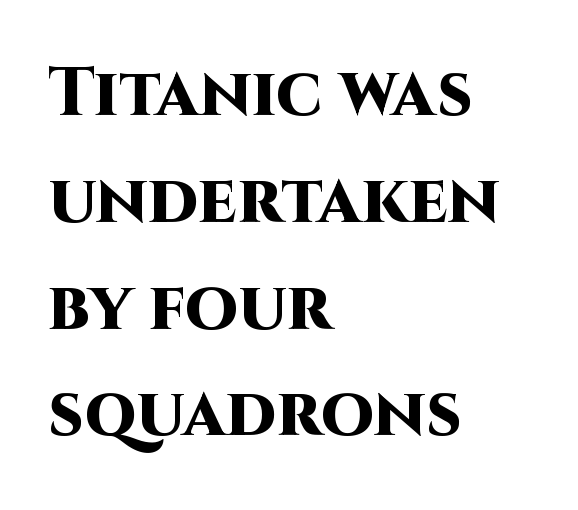
The image shows 68 px heavy sans-serif type, upright; set left-aligned, normal line spacing (1.57x), normal letter spacing, not underlined; high stroke contrast and a large x-height.
